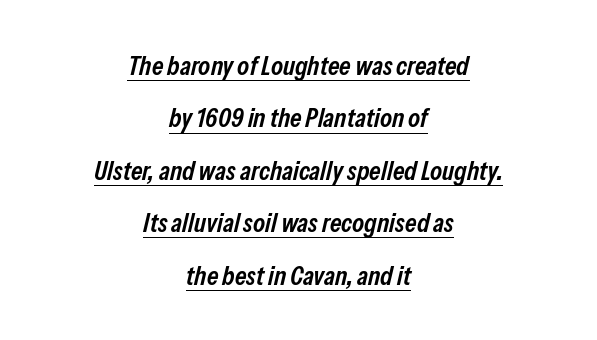
The image shows 27 px text type, italic (leaning right); set centered, loose line spacing (1.94x), normal letter spacing, underlined.
